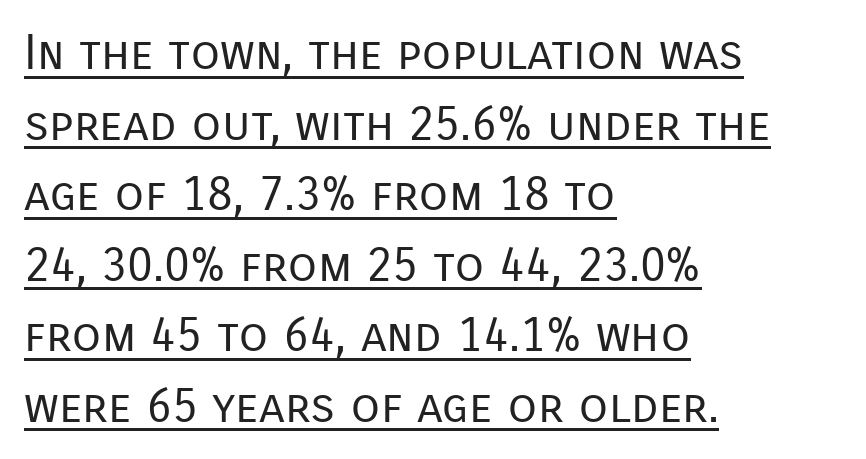
Spacing verdict: proportional, widths tailored to each character. The typesetting does not lean heavy: it is not bold. A roman cut, with each character standing at attention. The letterforms sit shoulder to shoulder at normal distance. The lettering is marked with a stroke running underneath it.
